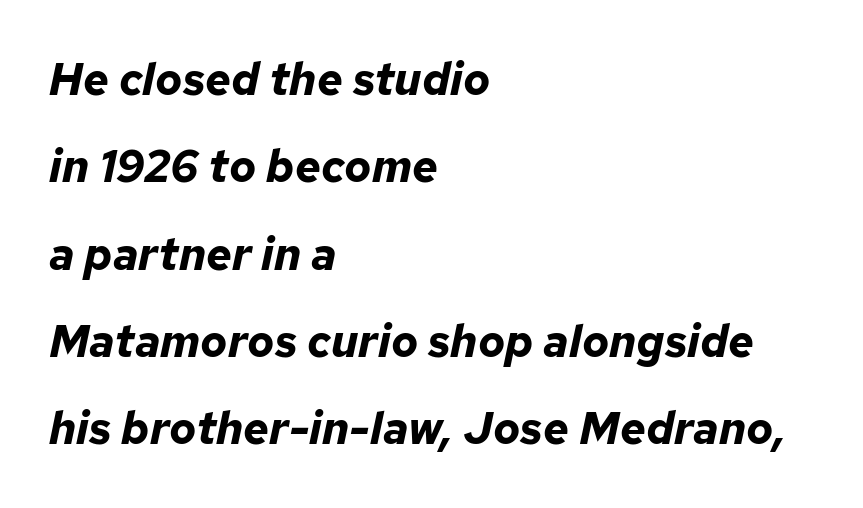
{"italic": "yes", "lean": "right", "slant_degrees": 12, "bold": "yes", "weight": "bold", "width": "normal", "stroke_contrast": "low", "x_height": "medium", "monospaced": "no", "underline": "no", "align": "left", "line_spacing": "loose", "line_spacing_ratio": 1.94, "letter_spacing": "normal", "letter_spacing_em": 0.0, "glyph_px": 45}
